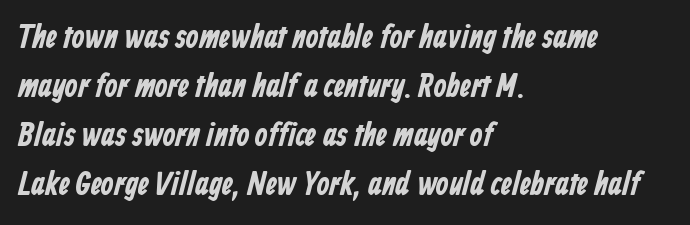
The image shows 33 px bold, condensed sans-serif type; set left-aligned, normal line spacing (1.48x), normal letter spacing, not underlined; low stroke contrast and a medium x-height.
